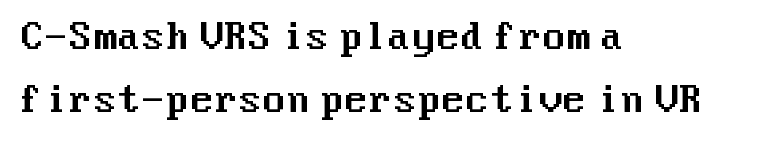
The image shows 35 px sans-serif type, upright; set left-aligned, line spacing 1.79x, normal letter spacing, not underlined; medium stroke contrast and a medium x-height.
